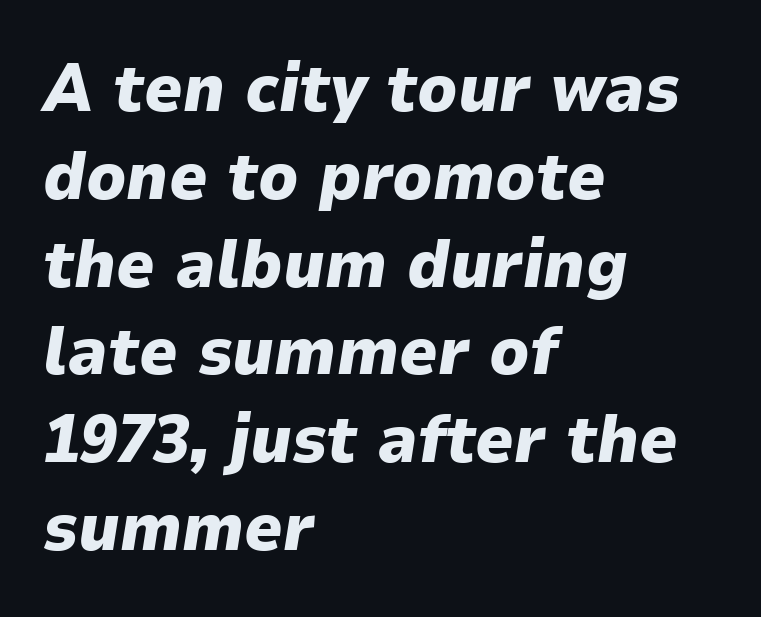
Q: Is the text bold? A: Yes.
Q: Is the text italic (slanted)? A: Yes, it leans right by about 9 degrees.
Q: Is the text underlined? A: No.
Q: How is the paragraph aligned? A: Left-aligned.
Q: Is the spacing between letters normal or unusually wide? A: Normal.
Q: Is the spacing between lines tight, normal or loose? A: Normal.
Q: Width (condensed, normal, or wide)? A: Normal.
Q: Stroke contrast? A: Low.
Q: x-height? A: Medium.
Q: Monospaced? A: No.
